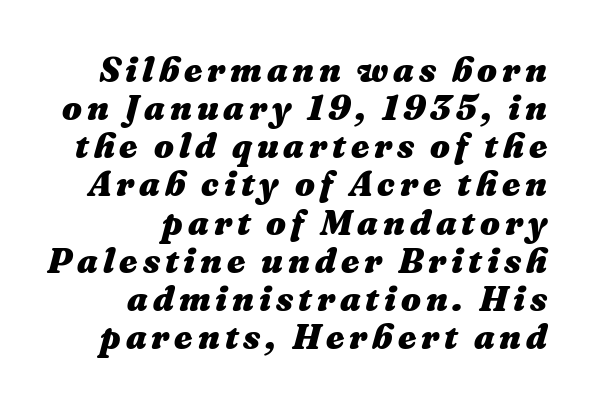
Plenty of ink on the page — the face is bold. Line spacing here is tight. The specimen reads as italic at a glance. The rendering uses natural spacing where letterforms have individual widths. Line endings align vertically; line beginnings do not.
